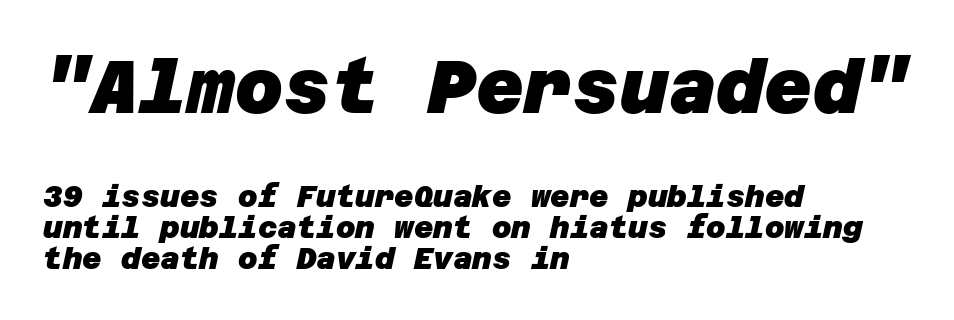
There is no visible air inserted between adjacent glyphs. A clean baseline with only descenders dipping below it. Does the leading feel generous? Not at all — it's pinched. Horizontal alignment here is leftward, the default for most running prose. These two chunks differ in scale, with the top chunk taking the larger measure.
